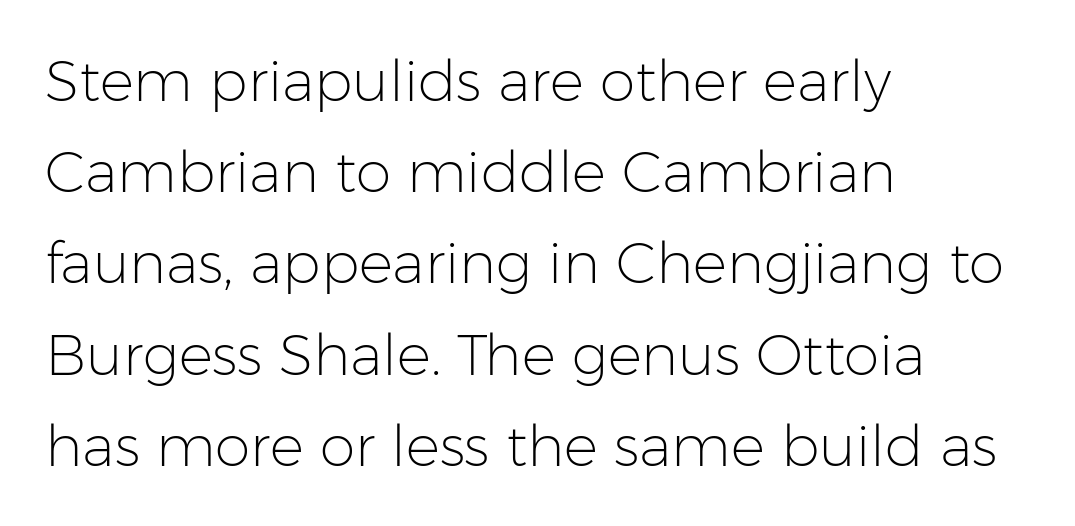
Q: Is the text bold? A: No.
Q: Is the text italic (slanted)? A: No, it is upright.
Q: Is the typeface a serif or a sans-serif typeface? A: Sans-serif.
Q: Is the text underlined? A: No.
Q: How is the paragraph aligned? A: Left-aligned.
Q: Is the spacing between letters normal or unusually wide? A: Normal.
Q: Is the spacing between lines tight, normal or loose? A: Normal.
Q: Width (condensed, normal, or wide)? A: Normal.
Q: Stroke contrast? A: Low.
Q: x-height? A: Medium.
Q: Monospaced? A: No.
